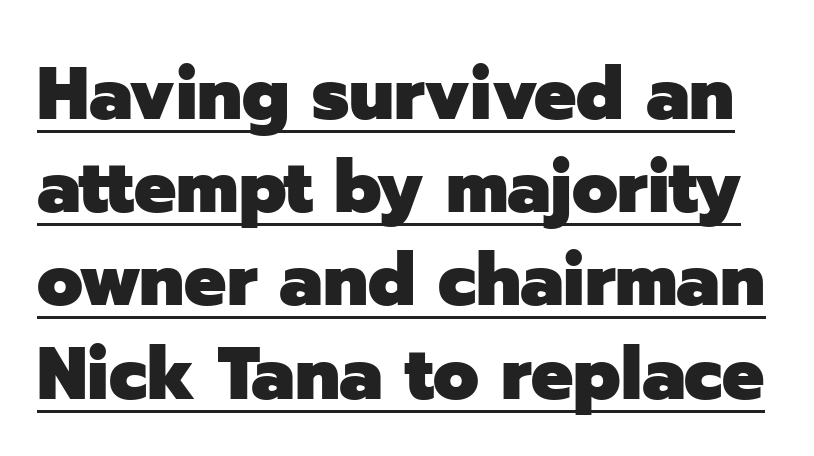
{"serif": "no", "italic": "no", "bold": "yes", "weight": "heavy", "width": "normal", "stroke_contrast": "low", "x_height": "medium", "monospaced": "no", "underline": "yes", "line_spacing": "normal", "line_spacing_ratio": 1.26, "letter_spacing": "normal", "letter_spacing_em": 0.0, "glyph_px": 74}
